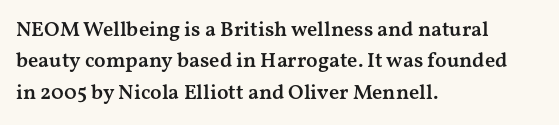
Q: Is the text bold? A: Semi-bold.
Q: Is the text italic (slanted)? A: No, it is upright.
Q: Is the text underlined? A: No.
Q: How is the paragraph aligned? A: Left-aligned.
Q: Is the spacing between letters normal or unusually wide? A: Normal.
Q: Is the spacing between lines tight, normal or loose? A: Normal.
